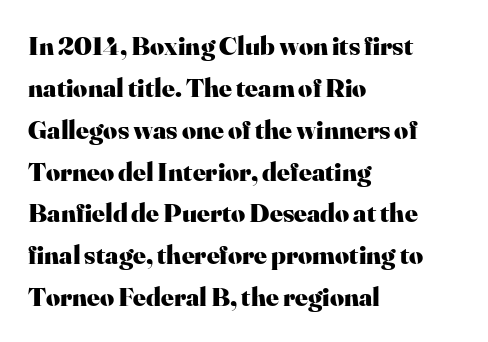
Q: Is the text bold? A: Yes.
Q: Is the text italic (slanted)? A: No, it is upright.
Q: Is the text underlined? A: No.
Q: How is the paragraph aligned? A: Left-aligned.
Q: Is the spacing between letters normal or unusually wide? A: Normal.
Q: Is the spacing between lines tight, normal or loose? A: Normal.
